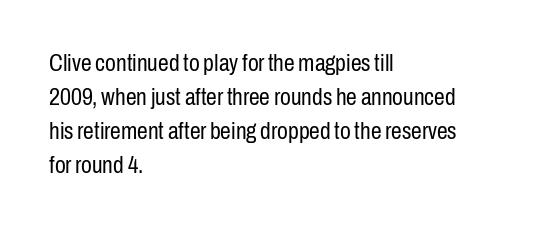
Just letters on the line, the space beneath them empty. The lines sit at an ordinary, default distance from one another. Reading down the block, your eye returns to a fixed left position each line. Think standard paragraph weight, or any step lighter than that.
